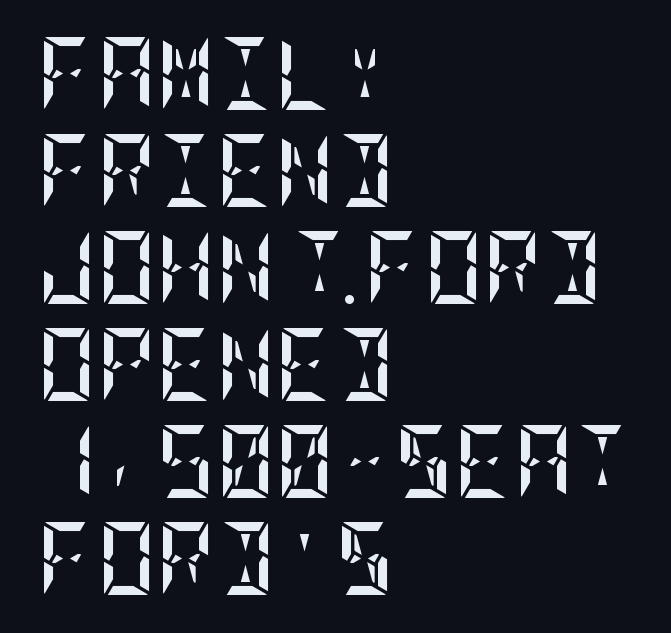
Q: Is the text bold? A: Yes.
Q: Is the text italic (slanted)? A: No, it is upright.
Q: Is the text underlined? A: No.
Q: How is the paragraph aligned? A: Left-aligned.
Q: Is the spacing between letters normal or unusually wide? A: Normal.
Q: Is the spacing between lines tight, normal or loose? A: Normal.
Q: Width (condensed, normal, or wide)? A: Condensed.
Q: Stroke contrast? A: Low.
Q: x-height? A: Large.
